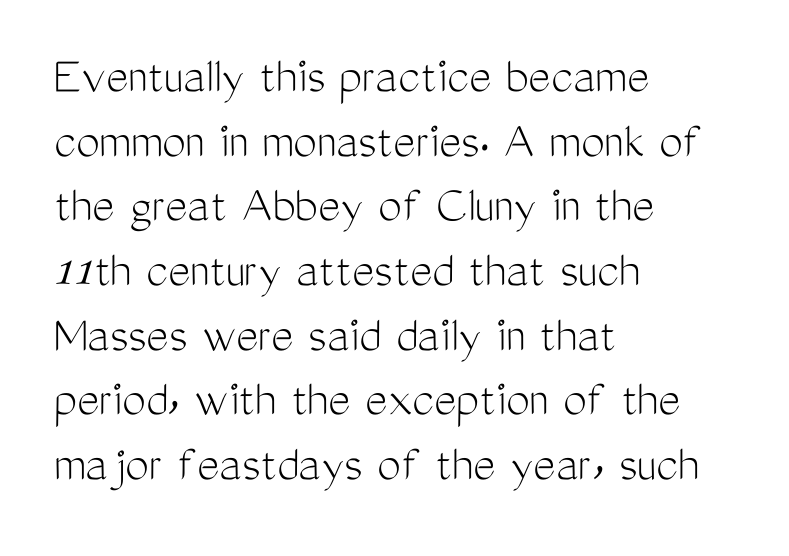
The image shows 53 px light, condensed sans-serif type, upright; set left-aligned, line spacing 1.22x, normal letter spacing, not underlined; medium stroke contrast and a medium x-height.
